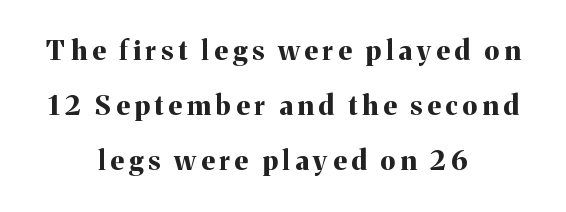
The image shows 27 px bold type, upright; set centered, loose line spacing (2.04x), not underlined.
